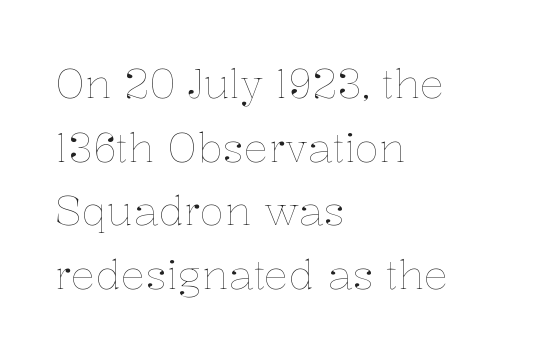
This rendering features lettering with no underline. Left-aligned paragraph, ragged on the right. Between one letter and the next there's only the usual sliver of space. The passage shown is typed in a proportional face where columns would drift. This is not heavy type; no bold has been used.
